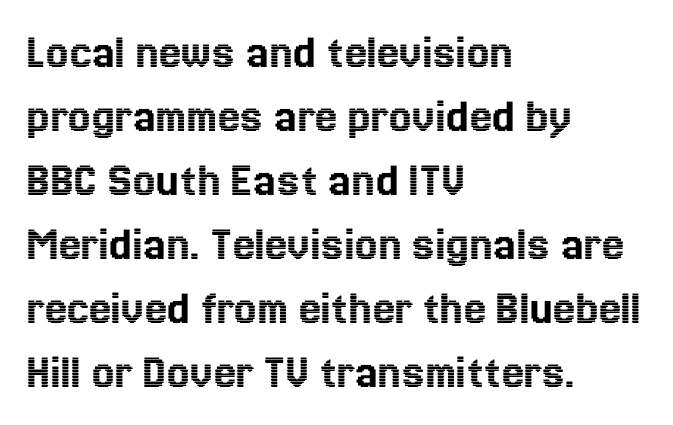
How are the letters spaced? Ordinarily, with no added tracking. This sample has the flowing, uneven cadence of proportional lettering. This is the regular roman posture of the typeface. A normal amount of white space separates one row of letters from the next.
